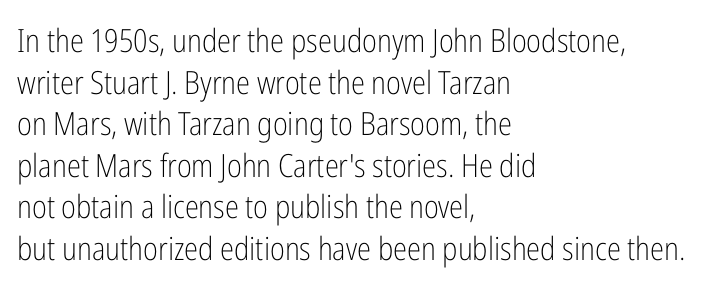
Vertical stems look standard width or narrower in stroke. Check where the strokes stop: nothing finishes them off — pure sans. Underline: absent. Whoever set this chose a conventional vertical rhythm. The passage shown is typed in a proportional face where columns would drift. Standard letterfit; no display-style spreading of the glyphs.
